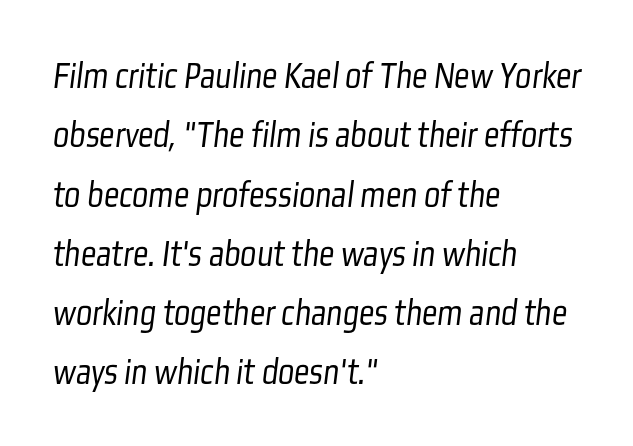
Q: Is the text bold? A: No.
Q: Is the typeface a serif or a sans-serif typeface? A: Sans-serif.
Q: Is the text underlined? A: No.
Q: How is the paragraph aligned? A: Left-aligned.
Q: Is the spacing between letters normal or unusually wide? A: Normal.
Q: Is the spacing between lines tight, normal or loose? A: Normal.
Q: Width (condensed, normal, or wide)? A: Condensed.
Q: Stroke contrast? A: Low.
Q: x-height? A: Medium.
Q: Monospaced? A: No.
